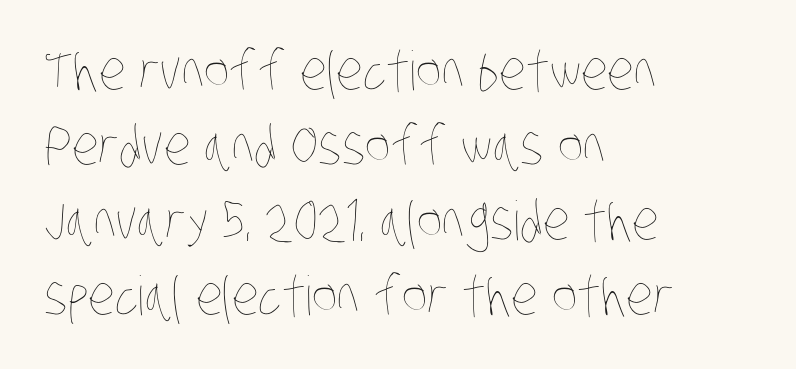
The image shows 54 px thin, condensed type; set left-aligned, normal line spacing (1.39x), normal letter spacing, not underlined; low stroke contrast and a large x-height.
